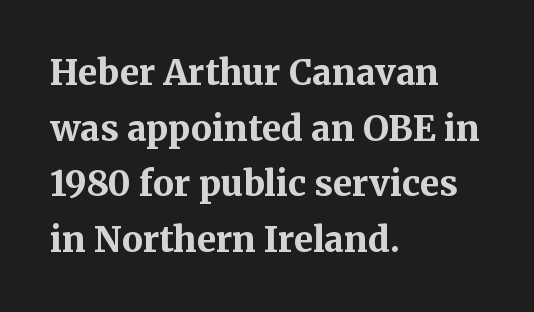
Q: Is the text bold? A: Yes.
Q: Is the text italic (slanted)? A: No, it is upright.
Q: Is the typeface a serif or a sans-serif typeface? A: Serif.
Q: Is the text underlined? A: No.
Q: How is the paragraph aligned? A: Left-aligned.
Q: Is the spacing between letters normal or unusually wide? A: Normal.
Q: Is the spacing between lines tight, normal or loose? A: Normal.
Q: Width (condensed, normal, or wide)? A: Normal.
Q: Stroke contrast? A: Medium.
Q: x-height? A: Medium.
Q: Monospaced? A: No.
